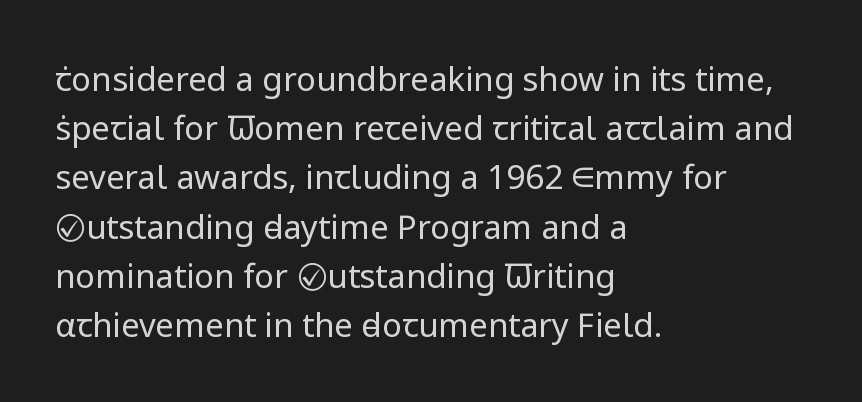
{"serif": "no", "italic": "no", "bold": "no", "weight": "regular", "width": "normal", "stroke_contrast": "low", "x_height": "medium", "monospaced": "no", "underline": "no", "align": "left", "line_spacing": "normal", "line_spacing_ratio": 1.49, "letter_spacing": "normal", "letter_spacing_em": 0.0, "glyph_px": 33}
